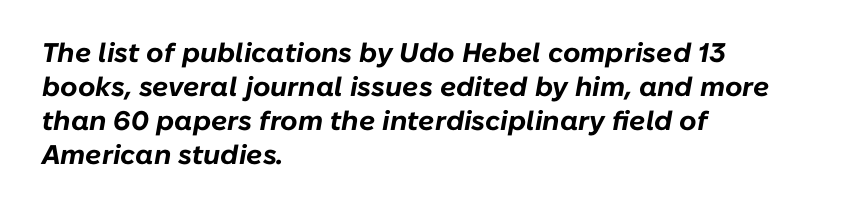
Chunky letters — that's bold for sure. The face used here has a pronounced slope to its letters. Each line starts at the same left margin while the right side varies. Each word holds together tightly as a unit, with standard inter-letter gaps. The baseline area is clear.
